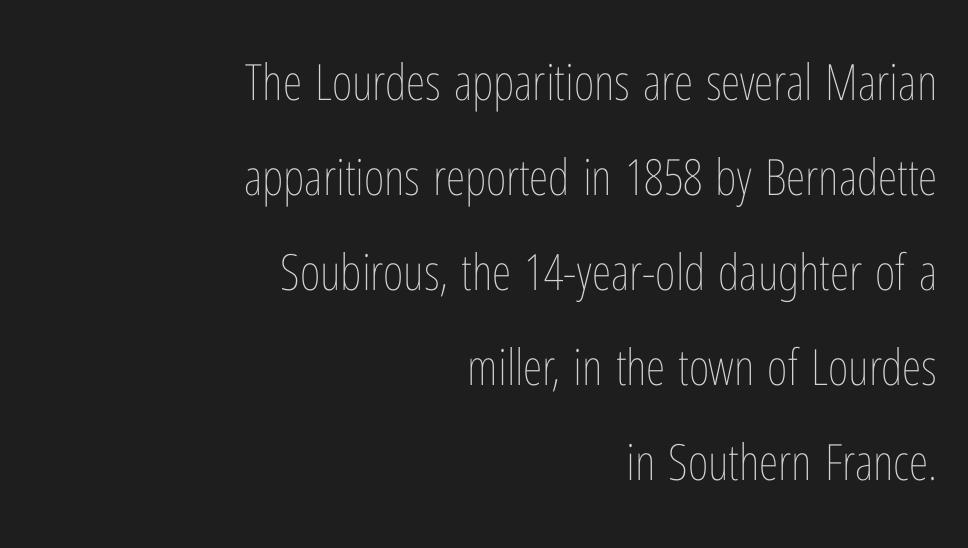
Q: Is the text bold? A: No.
Q: Is the text italic (slanted)? A: No, it is upright.
Q: Is the text underlined? A: No.
Q: How is the paragraph aligned? A: Right-aligned.
Q: Is the spacing between letters normal or unusually wide? A: Normal.
Q: Is the spacing between lines tight, normal or loose? A: Loose.
Q: Width (condensed, normal, or wide)? A: Condensed.
Q: Stroke contrast? A: Low.
Q: x-height? A: Medium.
Q: Monospaced? A: No.
